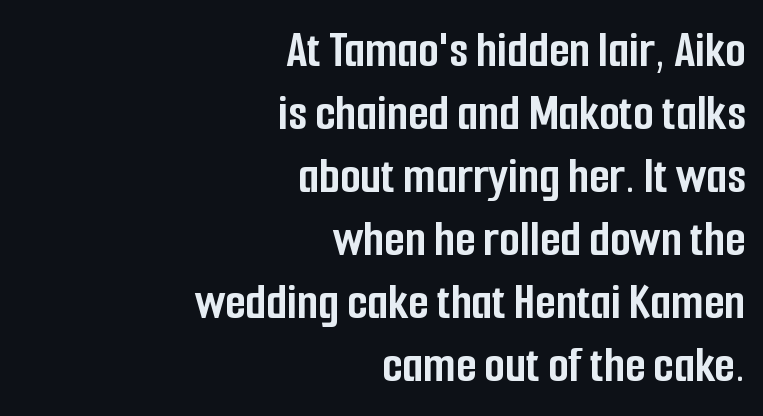
The image shows 53 px semibold, condensed sans-serif type, upright; set right-aligned, line spacing 1.19x, normal letter spacing, not underlined; low stroke contrast and a medium x-height.
